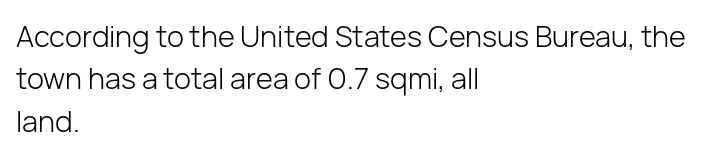
Q: Is the text bold? A: No.
Q: Is the text italic (slanted)? A: No, it is upright.
Q: Is the typeface a serif or a sans-serif typeface? A: Sans-serif.
Q: Is the text underlined? A: No.
Q: How is the paragraph aligned? A: Left-aligned.
Q: Is the spacing between letters normal or unusually wide? A: Normal.
Q: Is the spacing between lines tight, normal or loose? A: Normal.
Q: Width (condensed, normal, or wide)? A: Normal.
Q: Stroke contrast? A: Low.
Q: x-height? A: Medium.
Q: Monospaced? A: No.
